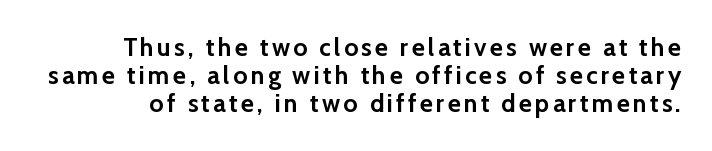
Q: Is the text bold? A: Yes.
Q: Is the text italic (slanted)? A: No, it is upright.
Q: Is the text underlined? A: No.
Q: Is the spacing between lines tight, normal or loose? A: Tight.
